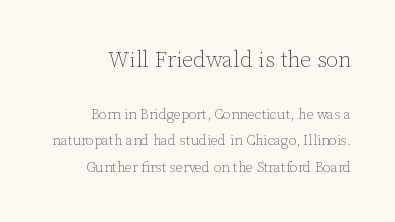
Q: Is the text bold? A: No.
Q: Is the text italic (slanted)? A: No, it is upright.
Q: Is the text underlined? A: No.
Q: How is the paragraph aligned? A: Right-aligned.
Q: Is the spacing between letters normal or unusually wide? A: Normal.
Q: Is the spacing between lines tight, normal or loose? A: Loose.
Q: Which block of text is set in a larger size, the first (top) or the second (bottom)? A: The first (top) one.
